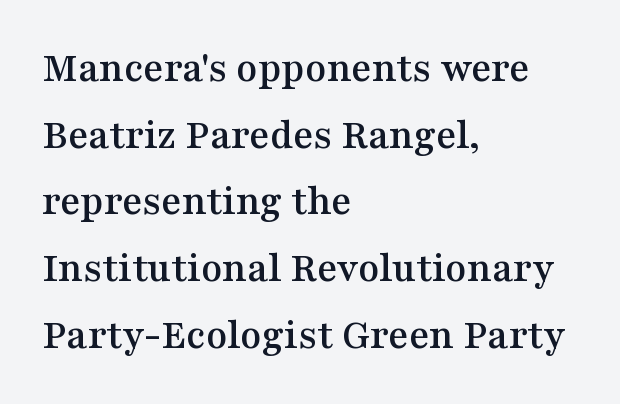
Q: Is the text italic (slanted)? A: No, it is upright.
Q: Is the typeface a serif or a sans-serif typeface? A: Serif.
Q: Is the text underlined? A: No.
Q: How is the paragraph aligned? A: Left-aligned.
Q: Is the spacing between letters normal or unusually wide? A: Normal.
Q: Is the spacing between lines tight, normal or loose? A: Normal.
Q: Width (condensed, normal, or wide)? A: Wide.
Q: Stroke contrast? A: Medium.
Q: x-height? A: Medium.
Q: Monospaced? A: No.
